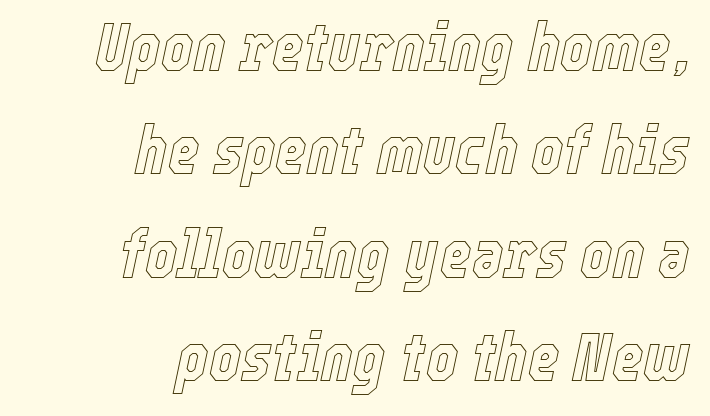
Q: Is the text italic (slanted)? A: Yes, it leans right by about 12 degrees.
Q: Is the text underlined? A: No.
Q: How is the paragraph aligned? A: Right-aligned.
Q: Is the spacing between letters normal or unusually wide? A: Normal.
Q: Is the spacing between lines tight, normal or loose? A: Normal.
Q: Width (condensed, normal, or wide)? A: Condensed.
Q: x-height? A: Medium.
Q: Monospaced? A: No.
